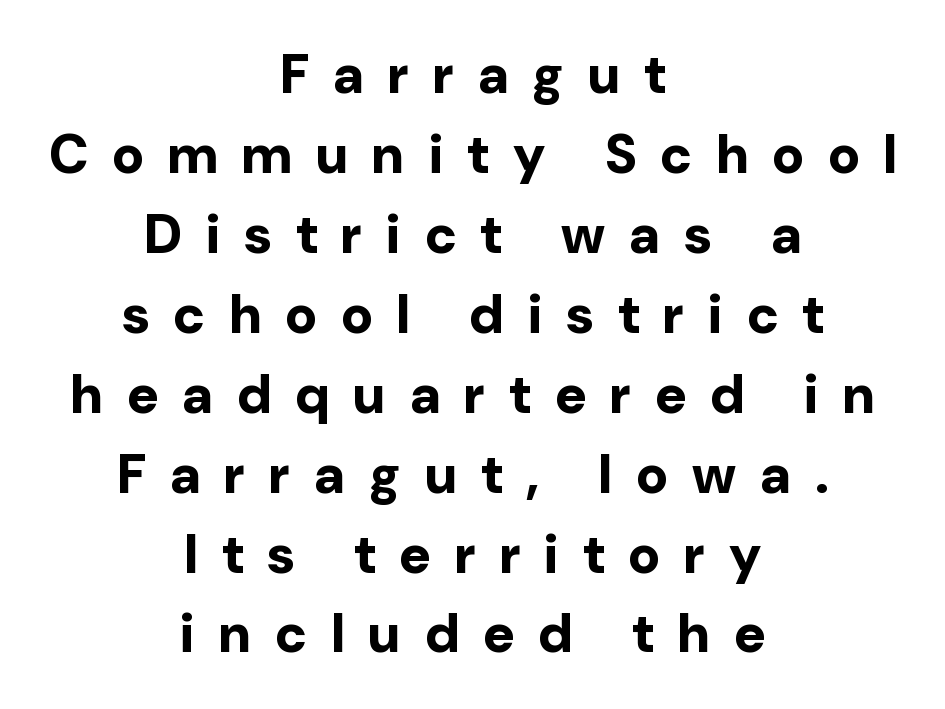
A normal amount of white space separates one row of letters from the next. Spacing verdict: proportional, widths tailored to each character. The axis of the letterforms is exactly vertical. Any mark beneath the type? The region is blank.
